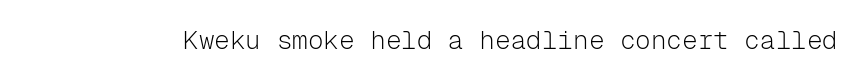
{"italic": "no", "bold": "no", "underline": "no", "letter_spacing": "normal", "letter_spacing_em": 0.0, "glyph_px": 26}
